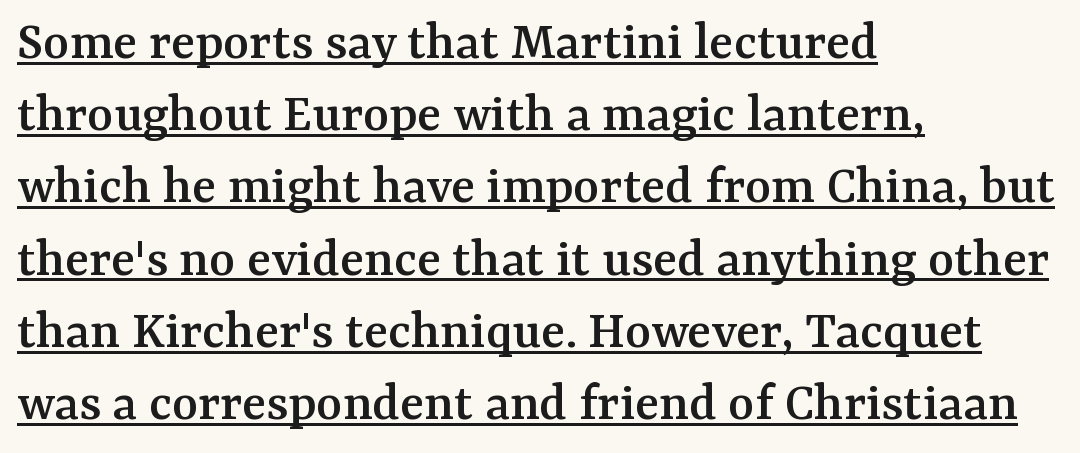
Every word sits above its own underline. Caption: standard tracking, unaltered. Italic? Not at all — the glyphs are vertical. A student would call this left alignment; a typographer would say flush left, rag right. Serifs: yes, visible at the terminals of the letterforms.
